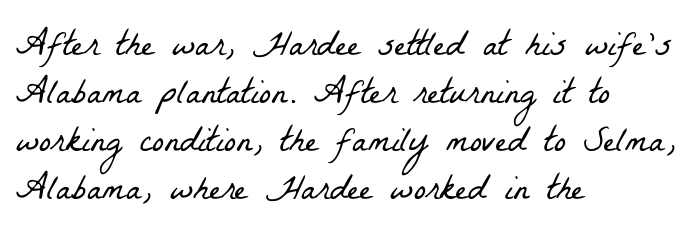
{"serif": "yes", "bold": "no", "weight": "light", "width": "condensed", "stroke_contrast": "low", "x_height": "medium", "monospaced": "no", "underline": "no", "align": "left", "line_spacing": "normal", "line_spacing_ratio": 1.33, "letter_spacing": "normal", "letter_spacing_em": 0.0, "glyph_px": 36}
